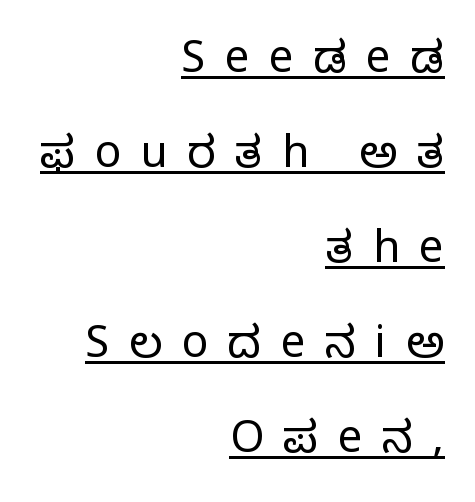
The image shows 44 px regular-weight serif type, upright; set right-aligned, loose line spacing (2.16x), unusually wide letter spacing (+0.44 em), underlined; low stroke contrast and a large x-height.
